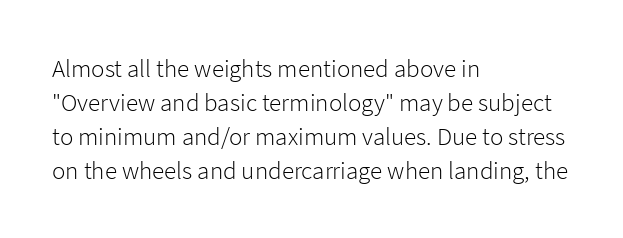
The image shows 25 px text type, upright; set left-aligned, normal line spacing (1.36x), normal letter spacing, not underlined.
